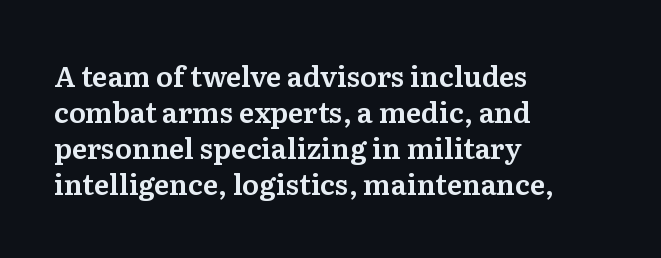
Proportional: the letters do not fall into vertical columns. Plain, unruled lines of type. Teacher's note: observe the even left margin — that is flush-left alignment. You could call the tracking neutral — neither tight nor loose. The letters stand upright; this is a roman face.
